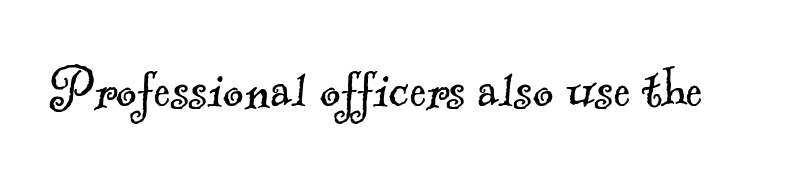
A typesetter would call this proportional, since set widths differ per character. Counters stay open thanks to moderate or lighter strokes. Default kerning and tracking; the words read as compact shapes. The glyphs are unaccompanied by any horizontal stroke below them. Type style note: has serifs.
